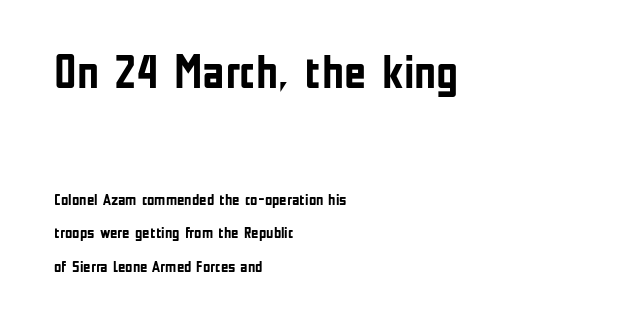
Q: Is the text bold? A: Yes.
Q: Is the text italic (slanted)? A: No, it is upright.
Q: Is the typeface a serif or a sans-serif typeface? A: Sans-serif.
Q: Is the text underlined? A: No.
Q: How is the paragraph aligned? A: Left-aligned.
Q: Is the spacing between letters normal or unusually wide? A: Normal.
Q: Is the spacing between lines tight, normal or loose? A: Loose.
Q: Which block of text is set in a larger size, the first (top) or the second (bottom)? A: The first (top) one.
Q: Width (condensed, normal, or wide)? A: Condensed.
Q: Stroke contrast? A: Low.
Q: x-height? A: Medium.
Q: Monospaced? A: No.
